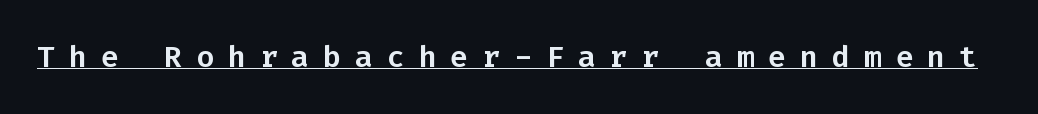
Q: Is the text italic (slanted)? A: No, it is upright.
Q: Is the typeface a serif or a sans-serif typeface? A: Sans-serif.
Q: Is the text underlined? A: Yes.
Q: Is the spacing between letters normal or unusually wide? A: Unusually wide.
Q: Width (condensed, normal, or wide)? A: Normal.
Q: Stroke contrast? A: Low.
Q: x-height? A: Medium.
Q: Monospaced? A: Yes.
